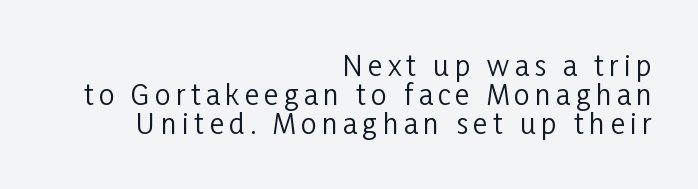
Teacher's note: observe the even right margin — that is flush-right alignment. I'd call this a sans setting — the letters go barefoot. You could barely slide anything between these rows. Stems and bowls with no extra thickness — not bold. The type sits square on the baseline with zero lean. The rendering uses natural spacing where letterforms have individual widths.
